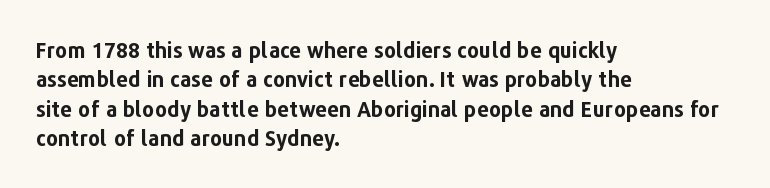
{"italic": "no", "bold": "yes", "underline": "no", "align": "left", "line_spacing": "normal", "line_spacing_ratio": 1.4, "letter_spacing": "normal", "letter_spacing_em": 0.0, "glyph_px": 21}
